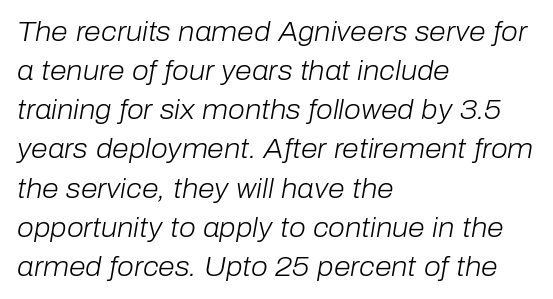
Q: Is the text bold? A: No.
Q: Is the text italic (slanted)? A: Yes, it leans right by about 10 degrees.
Q: Is the text underlined? A: No.
Q: How is the paragraph aligned? A: Left-aligned.
Q: Is the spacing between letters normal or unusually wide? A: Normal.
Q: Is the spacing between lines tight, normal or loose? A: Normal.
